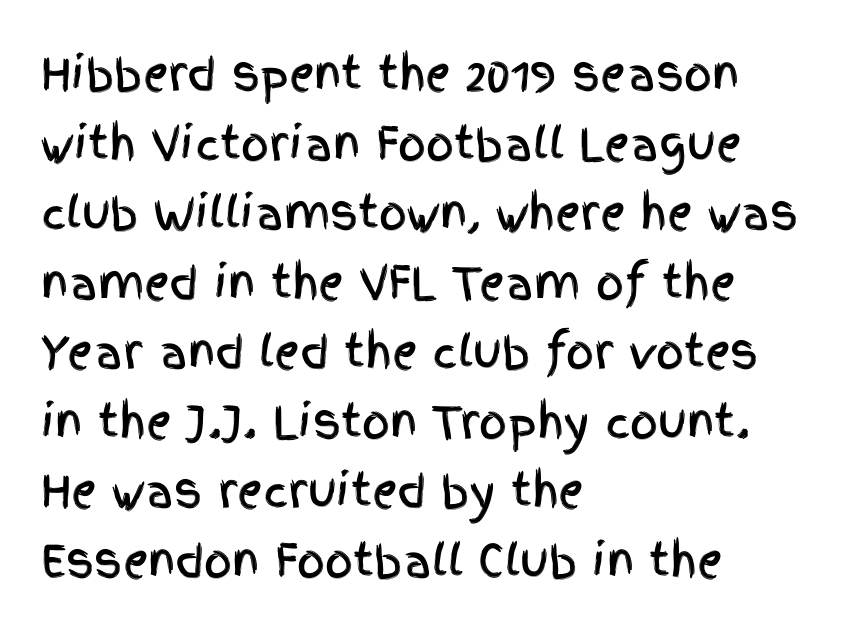
The image shows 44 px condensed sans-serif type, upright; set left-aligned, normal line spacing (1.58x), normal letter spacing, not underlined; a large x-height.
